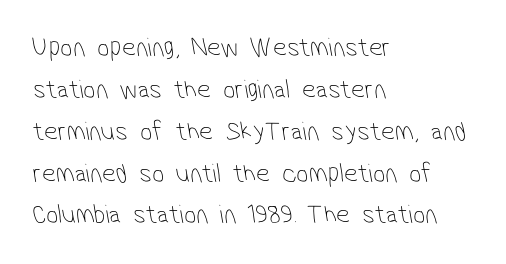
{"bold": "no", "underline": "no", "align": "left", "line_spacing": "normal", "line_spacing_ratio": 1.55, "letter_spacing": "normal", "letter_spacing_em": 0.0, "glyph_px": 27}
